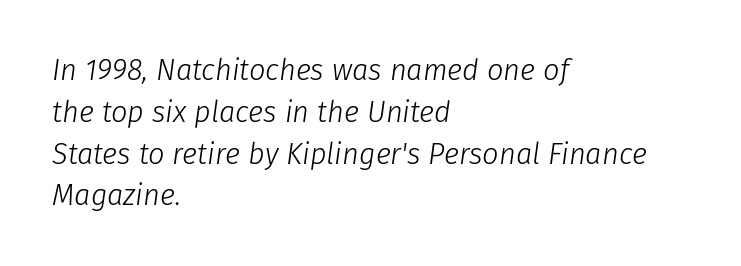
The image shows 29 px light type, italic (leaning right); set left-aligned, normal line spacing (1.44x), normal letter spacing, not underlined; low stroke contrast and a medium x-height.
